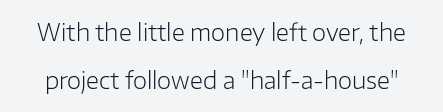
The image shows 23 px text type, upright; set loose line spacing (2.08x), normal letter spacing, not underlined.
